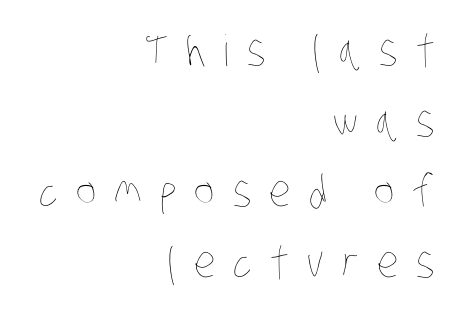
The image shows 43 px thin, condensed type; set right-aligned, normal line spacing (1.64x), unusually wide letter spacing (+0.42 em), not underlined; low stroke contrast and a large x-height.
